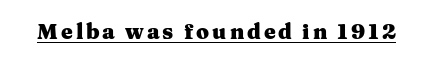
Q: Is the text bold? A: Yes.
Q: Is the text italic (slanted)? A: No, it is upright.
Q: Is the text underlined? A: Yes.
